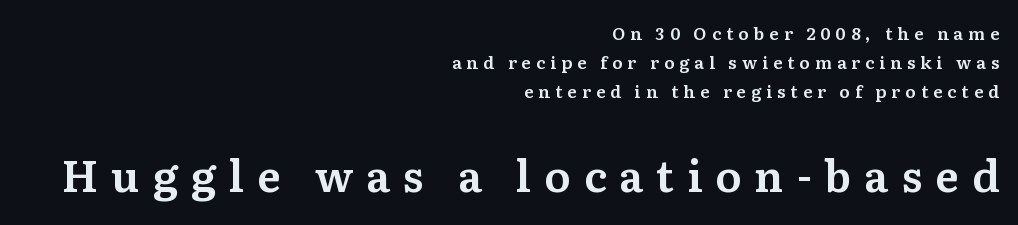
The image shows 43 px serif type, upright; set right-aligned, line spacing 1.71x, unusually wide letter spacing (+0.3 em), not underlined; the second (bottom) block is 2.53x larger; medium stroke contrast and a medium x-height.
